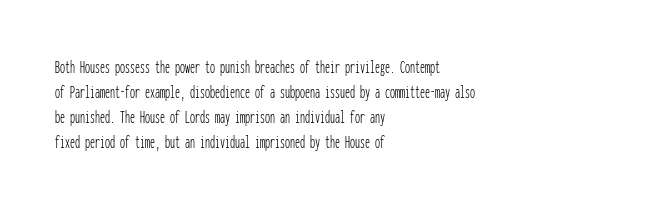
Underline: absent. These glyphs show unthickened strokes, regular width or finer. The leading is moderate, giving the passage an even texture. Upright lettering throughout.
